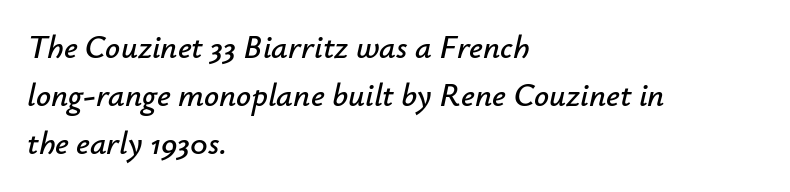
A student would call this left alignment; a typographer would say flush left, rag right. Here the designer chose a conventional face with non-uniform glyph widths. Honestly, the letter spacing is just normal — you wouldn't notice it. Characters are canted at an angle relative to the baseline's perpendicular. The lines sit at an ordinary, default distance from one another.
